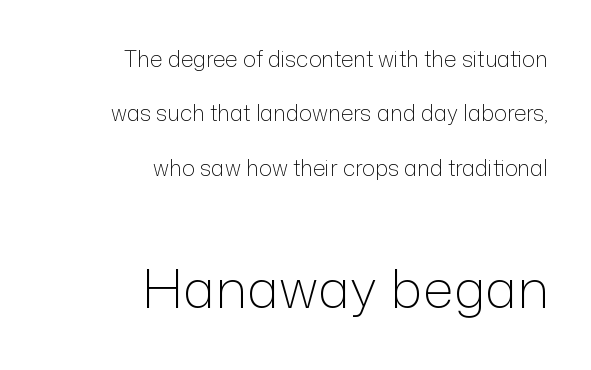
Where is the straight margin? On the right. Do the characters align in a grid? No, the font is proportional. No heavy texture on the line: the type isn't bold. No feet cap the strokes, marking this as sans-serif type. The block of text is sparse from top to bottom, with ample space between rows.
